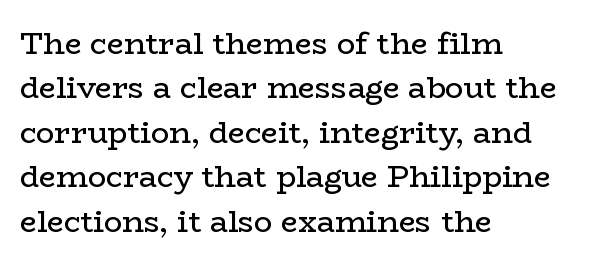
Reading down the block, your eye returns to a fixed left position each line. Tracking value appears to be zero — textbook default spacing. These lines are rendered in a variable-pitch font. If you measured baseline to baseline, you'd find a middling distance. The designer went with a serif here, giving each stem small feet. The zone under the glyphs is completely vacant.
